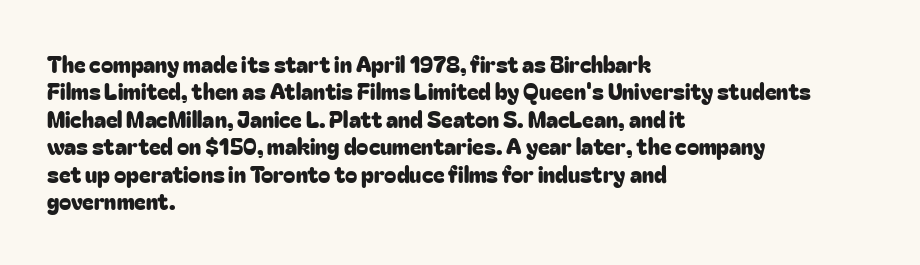
{"italic": "no", "underline": "no", "align": "left", "line_spacing": "normal", "line_spacing_ratio": 1.25, "letter_spacing": "normal", "letter_spacing_em": 0.0, "glyph_px": 22}
